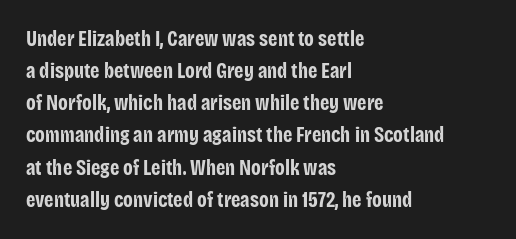
Tracking value appears to be zero — textbook default spacing. Is the type bold? Yes — the strokes are clearly thick and heavy. The block of text has a typical density, with ordinary space between rows. The rag falls on the right side of this text block. Words float on clear page, feet unadorned.
